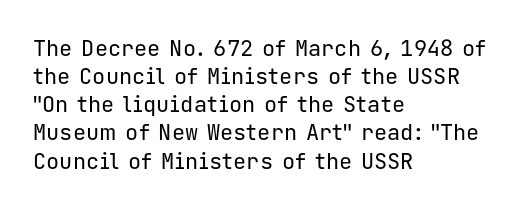
Q: Is the text bold? A: No.
Q: Is the text italic (slanted)? A: No, it is upright.
Q: Is the text underlined? A: No.
Q: How is the paragraph aligned? A: Left-aligned.
Q: Is the spacing between letters normal or unusually wide? A: Normal.
Q: Is the spacing between lines tight, normal or loose? A: Normal.
